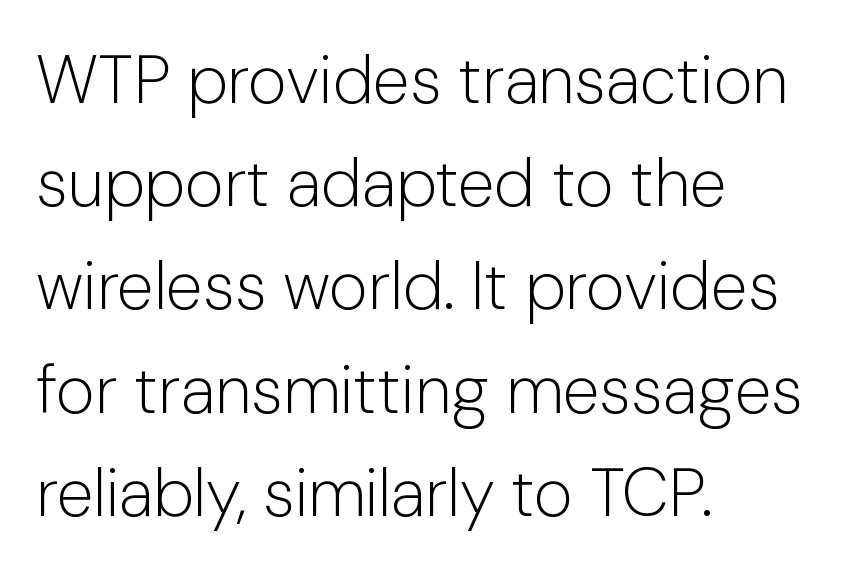
{"serif": "no", "italic": "no", "bold": "no", "weight": "light", "width": "normal", "stroke_contrast": "low", "x_height": "medium", "monospaced": "no", "underline": "no", "align": "left", "line_spacing": "normal", "line_spacing_ratio": 1.54, "letter_spacing": "normal", "letter_spacing_em": 0.0, "glyph_px": 67}
